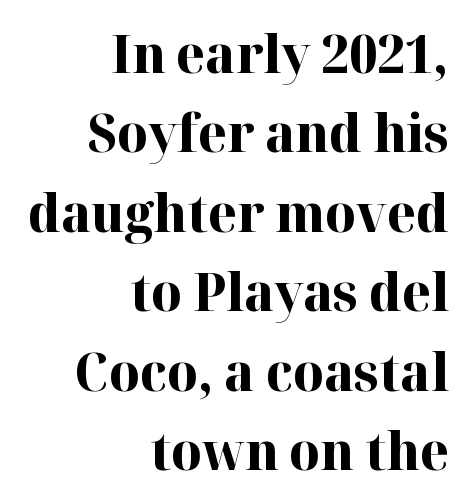
Q: Is the text bold? A: Yes.
Q: Is the text italic (slanted)? A: No, it is upright.
Q: Is the typeface a serif or a sans-serif typeface? A: Serif.
Q: Is the text underlined? A: No.
Q: How is the paragraph aligned? A: Right-aligned.
Q: Is the spacing between letters normal or unusually wide? A: Normal.
Q: Is the spacing between lines tight, normal or loose? A: Normal.
Q: Width (condensed, normal, or wide)? A: Normal.
Q: Stroke contrast? A: High.
Q: x-height? A: Medium.
Q: Monospaced? A: No.
